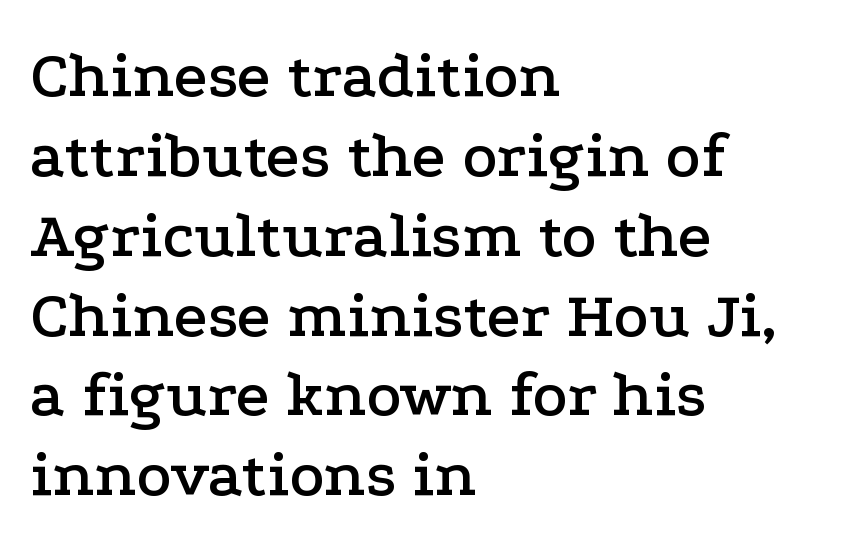
{"serif": "yes", "italic": "no", "width": "wide", "stroke_contrast": "low", "x_height": "medium", "monospaced": "no", "underline": "no", "align": "left", "line_spacing_ratio": 1.21, "letter_spacing": "normal", "letter_spacing_em": 0.0, "glyph_px": 66}
